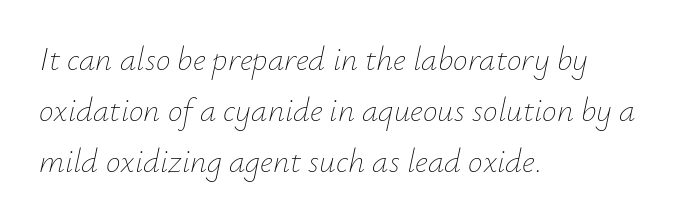
The image shows 33 px thin type, italic (leaning right); set left-aligned, normal line spacing (1.54x), normal letter spacing, not underlined; low stroke contrast and a small x-height.
